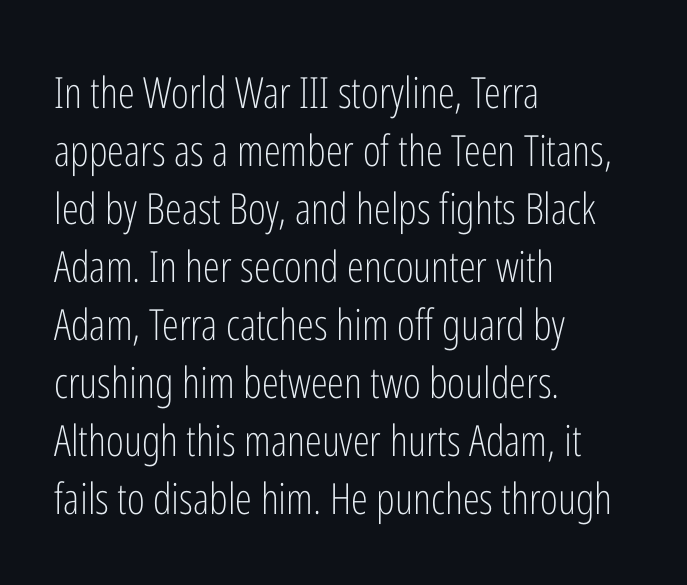
One-word summary of the alignment: left. In terms of posture, this sample is upright. Is this a heavy cut? Hardly; it is regular or lighter. Quick note: underline off.
